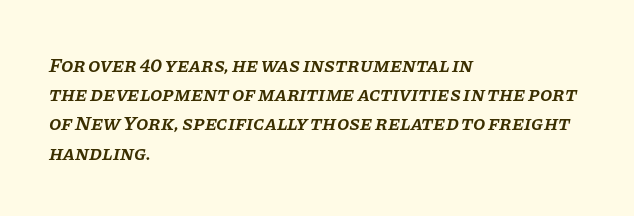
{"italic": "yes", "lean": "right", "slant_degrees": 11, "bold": "semi", "underline": "no", "align": "left", "line_spacing": "normal", "line_spacing_ratio": 1.46, "letter_spacing": "normal", "letter_spacing_em": 0.0, "glyph_px": 20}
